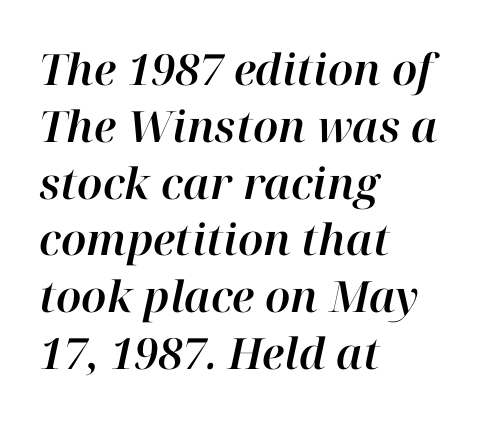
Q: Is the text italic (slanted)? A: Yes, it leans right by about 12 degrees.
Q: Is the text underlined? A: No.
Q: How is the paragraph aligned? A: Left-aligned.
Q: Is the spacing between letters normal or unusually wide? A: Normal.
Q: Is the spacing between lines tight, normal or loose? A: Normal.
Q: Width (condensed, normal, or wide)? A: Normal.
Q: Stroke contrast? A: High.
Q: x-height? A: Medium.
Q: Monospaced? A: No.
